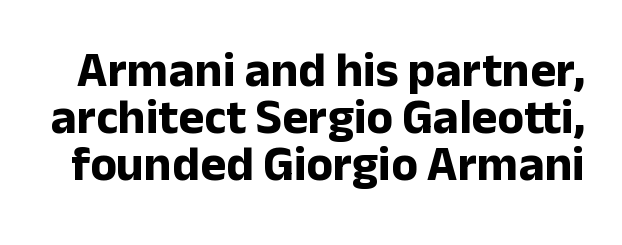
Q: Is the text bold? A: Yes.
Q: Is the text italic (slanted)? A: No, it is upright.
Q: Is the typeface a serif or a sans-serif typeface? A: Sans-serif.
Q: Is the text underlined? A: No.
Q: Is the spacing between letters normal or unusually wide? A: Normal.
Q: Is the spacing between lines tight, normal or loose? A: Tight.
Q: Width (condensed, normal, or wide)? A: Normal.
Q: Stroke contrast? A: Low.
Q: x-height? A: Medium.
Q: Monospaced? A: No.
